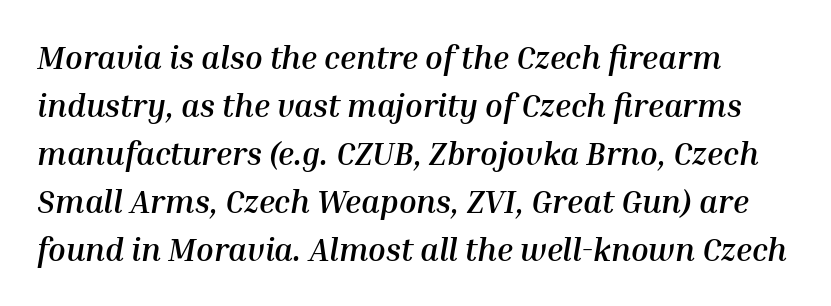
Heavy-handed strokes throughout: this text is bold. This block has exactly the height ordinary leading produces. The letterforms sit shoulder to shoulder at normal distance. Lines of text with bare space underneath. Here the designer chose a conventional face with non-uniform glyph widths.
